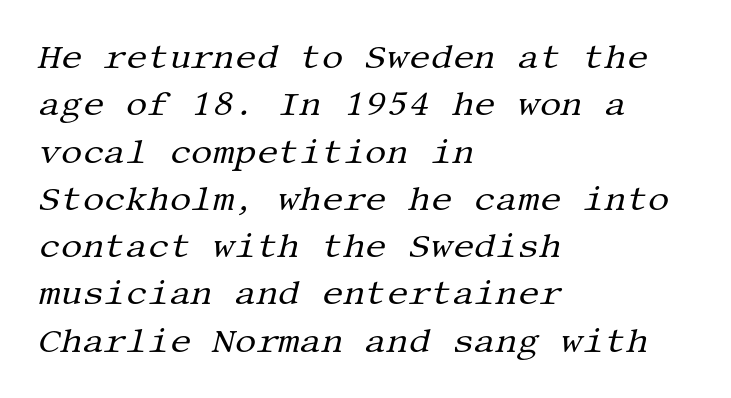
The image shows 34 px regular-weight serif type, italic (leaning right); set left-aligned, normal line spacing (1.39x), normal letter spacing, not underlined; medium stroke contrast and a large x-height.
